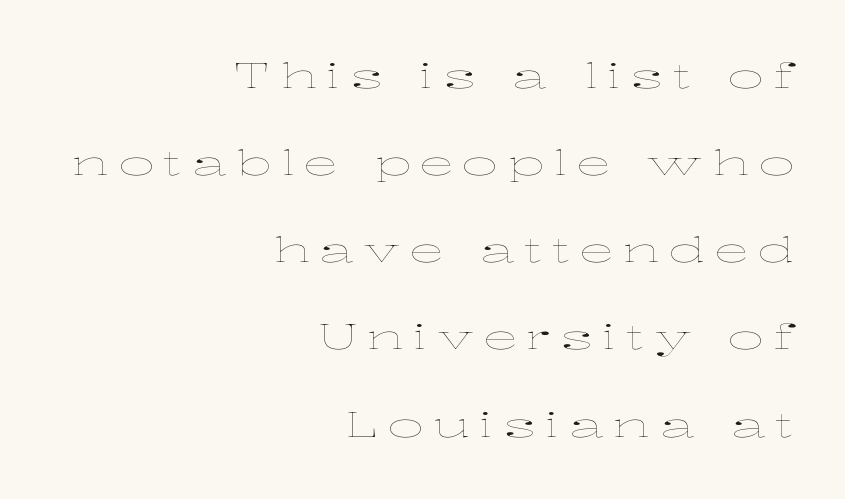
Interline gaps are noticeably wide in this sample. Stem width sits at or under what a default text font uses. Character widths vary here, with narrow letters taking less room than wide ones. Typeset ragged left — the right edge is the straight one. Nope, not italic — everything's standing straight.
